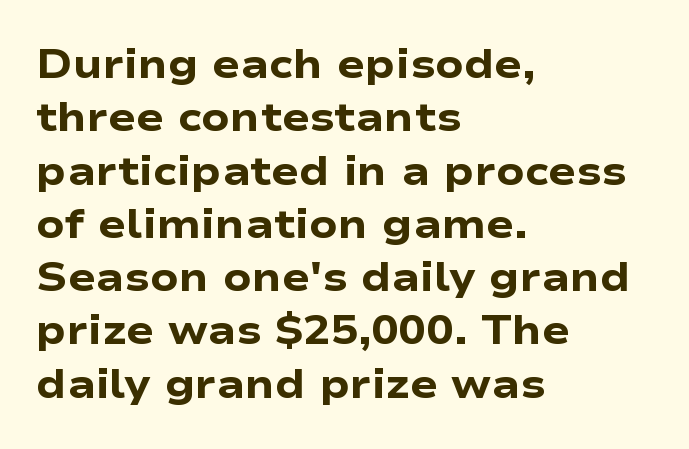
Q: Is the text bold? A: Yes.
Q: Is the text italic (slanted)? A: No, it is upright.
Q: Is the typeface a serif or a sans-serif typeface? A: Sans-serif.
Q: Is the text underlined? A: No.
Q: How is the paragraph aligned? A: Left-aligned.
Q: Is the spacing between letters normal or unusually wide? A: Normal.
Q: Is the spacing between lines tight, normal or loose? A: Normal.
Q: Width (condensed, normal, or wide)? A: Wide.
Q: Stroke contrast? A: Low.
Q: x-height? A: Medium.
Q: Monospaced? A: No.
